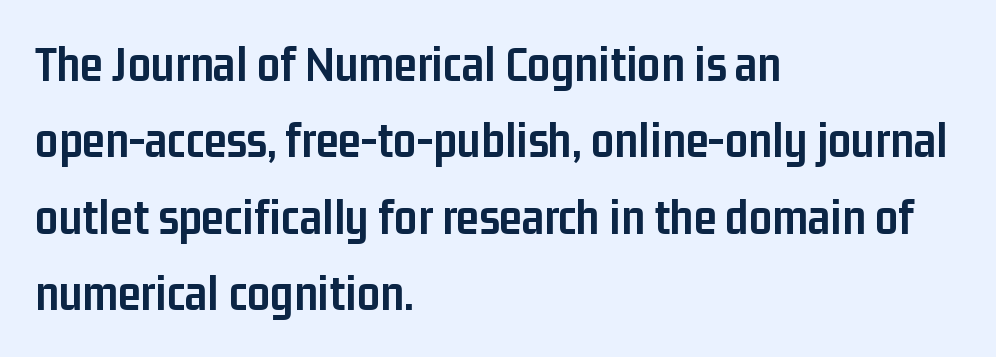
These lines sit exactly where default settings would place them. Do the characters align in a grid? No, the font is proportional. These lines were composed using upright roman letters. The space beneath each line is pristine and unruled. Typesetter's note: full bold, strokes at maximum text heaviness. Reading down the block, your eye returns to a fixed left position each line.
